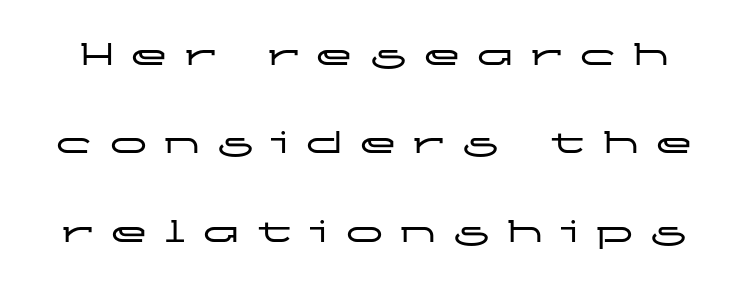
The image shows 37 px wide sans-serif type, upright; set loose line spacing (2.39x), unusually wide letter spacing (+0.46 em), not underlined; low stroke contrast and a medium x-height.
